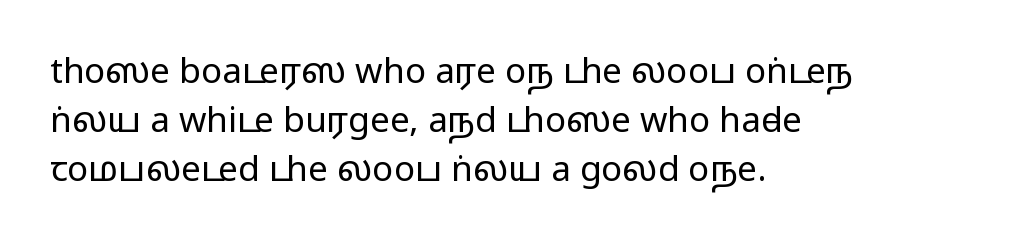
{"serif": "no", "italic": "no", "width": "wide", "stroke_contrast": "medium", "monospaced": "no", "underline": "no", "align": "left", "line_spacing": "normal", "line_spacing_ratio": 1.4, "letter_spacing": "normal", "letter_spacing_em": 0.0, "glyph_px": 35}
